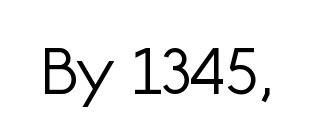
Grotesque or geometric, the face here clearly has no serifs. Character widths vary here, with narrow letters taking less room than wide ones. The typography opts for an upright posture over an oblique one. The words here are not underlined.
